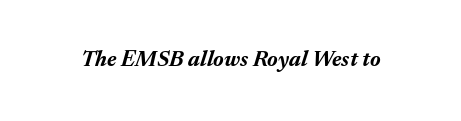
Tracking value appears to be zero — textbook default spacing. This sample uses an oblique cut, with every glyph tilted off the vertical. How heavy is the stroke? Heavy — this is a bold. Quick note: underline off.
